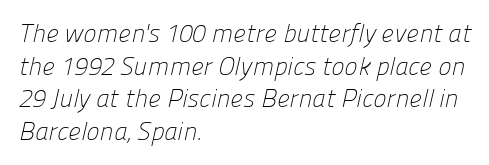
Q: Is the text bold? A: No.
Q: Is the text underlined? A: No.
Q: How is the paragraph aligned? A: Left-aligned.
Q: Is the spacing between letters normal or unusually wide? A: Normal.
Q: Is the spacing between lines tight, normal or loose? A: Normal.
